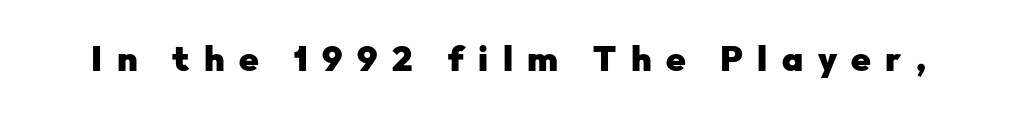
The image shows 35 px heavy sans-serif type, upright; set unusually wide letter spacing (+0.41 em), not underlined; low stroke contrast and a medium x-height.
